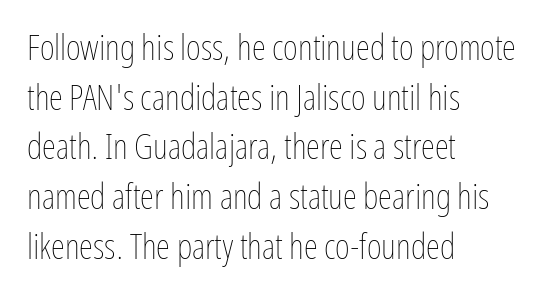
The image shows 36 px thin, condensed type, upright; set left-aligned, normal line spacing (1.38x), normal letter spacing, not underlined; low stroke contrast and a medium x-height.
